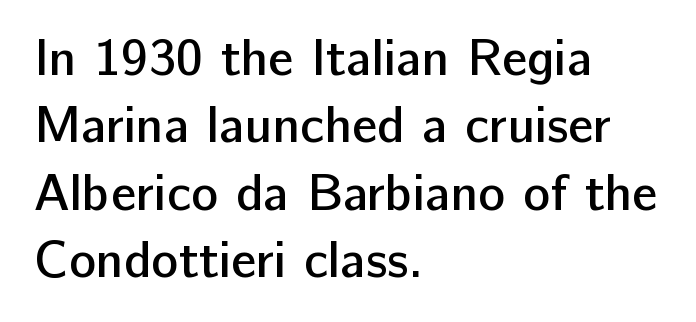
{"serif": "no", "italic": "no", "bold": "semi", "weight": "semibold", "width": "normal", "stroke_contrast": "low", "x_height": "medium", "monospaced": "no", "underline": "no", "align": "left", "line_spacing": "normal", "line_spacing_ratio": 1.32, "letter_spacing": "normal", "letter_spacing_em": 0.0, "glyph_px": 51}
